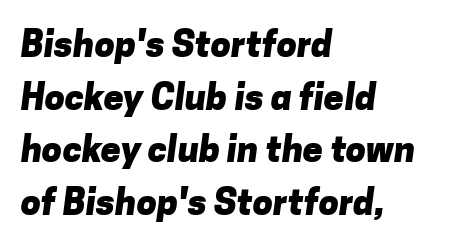
Q: Is the text bold? A: Yes.
Q: Is the typeface a serif or a sans-serif typeface? A: Sans-serif.
Q: Is the text underlined? A: No.
Q: How is the paragraph aligned? A: Left-aligned.
Q: Is the spacing between letters normal or unusually wide? A: Normal.
Q: Is the spacing between lines tight, normal or loose? A: Normal.
Q: Width (condensed, normal, or wide)? A: Normal.
Q: Stroke contrast? A: Low.
Q: x-height? A: Medium.
Q: Monospaced? A: No.
